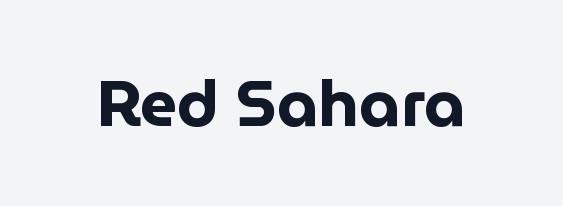
Q: Is the text bold? A: Yes.
Q: Is the text italic (slanted)? A: No, it is upright.
Q: Is the typeface a serif or a sans-serif typeface? A: Sans-serif.
Q: Is the text underlined? A: No.
Q: Is the spacing between letters normal or unusually wide? A: Normal.
Q: Width (condensed, normal, or wide)? A: Normal.
Q: Stroke contrast? A: Low.
Q: x-height? A: Medium.
Q: Monospaced? A: No.
